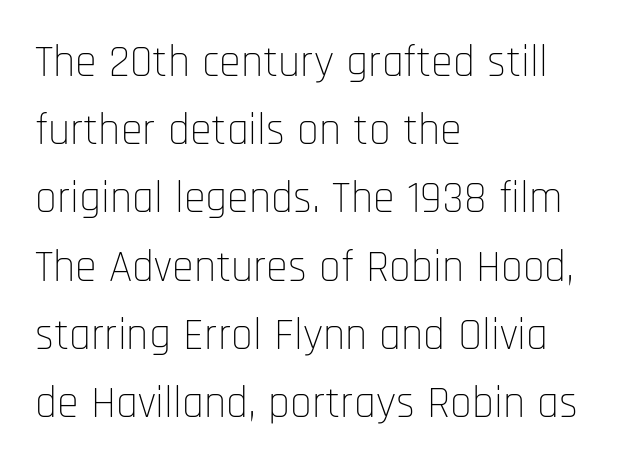
Q: Is the text bold? A: No.
Q: Is the text italic (slanted)? A: No, it is upright.
Q: Is the typeface a serif or a sans-serif typeface? A: Sans-serif.
Q: Is the text underlined? A: No.
Q: How is the paragraph aligned? A: Left-aligned.
Q: Is the spacing between letters normal or unusually wide? A: Normal.
Q: Is the spacing between lines tight, normal or loose? A: Normal.
Q: Width (condensed, normal, or wide)? A: Condensed.
Q: Stroke contrast? A: Low.
Q: x-height? A: Large.
Q: Monospaced? A: No.
